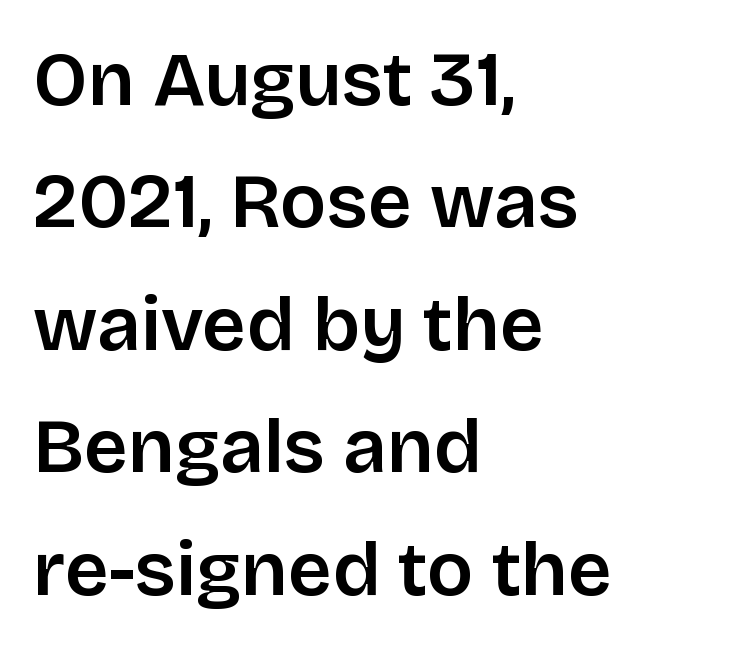
The image shows 77 px sans-serif type, upright; set left-aligned, normal line spacing (1.59x), normal letter spacing, not underlined; low stroke contrast and a large x-height.
